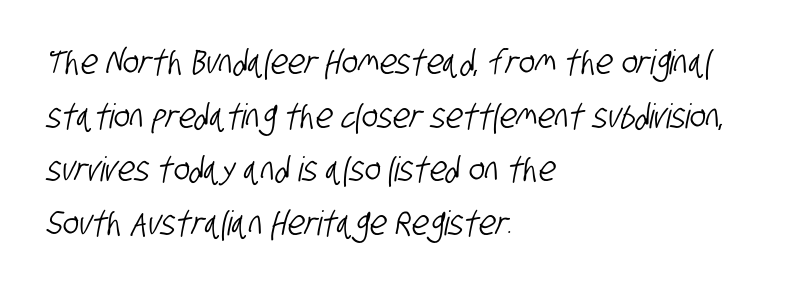
{"serif": "no", "width": "condensed", "stroke_contrast": "low", "x_height": "large", "monospaced": "no", "underline": "no", "align": "left", "line_spacing": "normal", "line_spacing_ratio": 1.58, "letter_spacing": "normal", "letter_spacing_em": 0.0, "glyph_px": 34}
